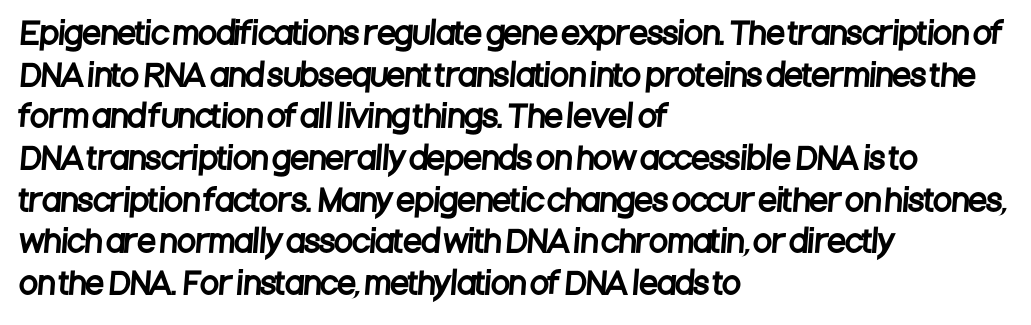
{"serif": "no", "width": "condensed", "stroke_contrast": "low", "x_height": "large", "monospaced": "no", "underline": "no", "align": "left", "line_spacing": "normal", "line_spacing_ratio": 1.39, "letter_spacing": "normal", "letter_spacing_em": 0.0, "glyph_px": 30}
